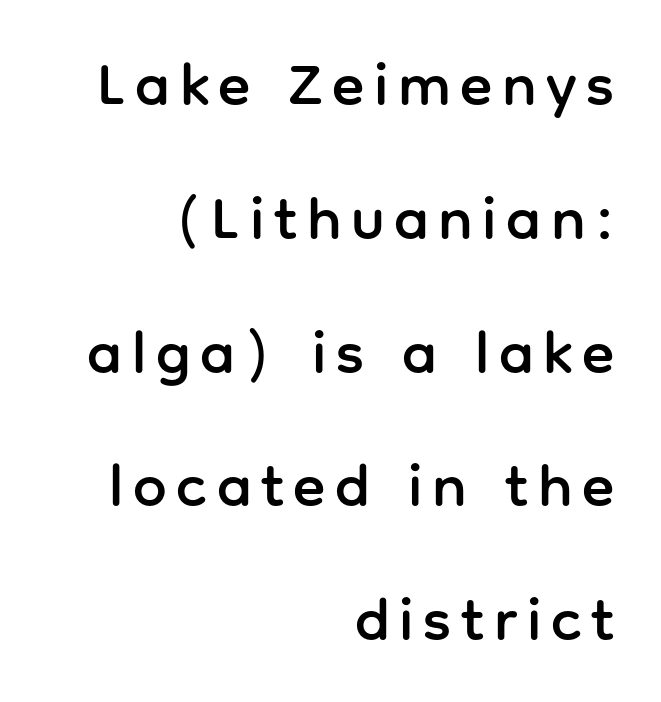
The image shows 60 px sans-serif type, upright; set right-aligned, loose line spacing (2.23x), not underlined; low stroke contrast and a medium x-height.
